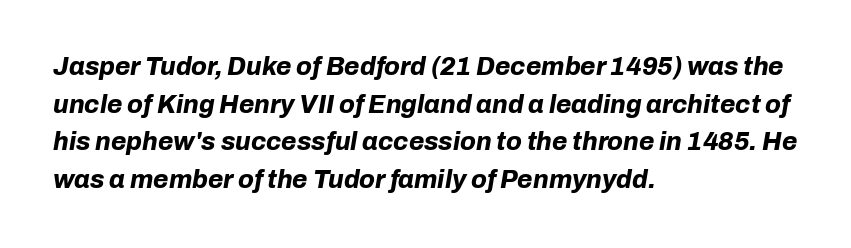
Caption: standard tracking, unaltered. These lines were composed using italics. Is there much room between lines? A standard amount, neither cramped nor airy. In CSS terms this would be text-align: left. Clear beneath every line of the passage.
